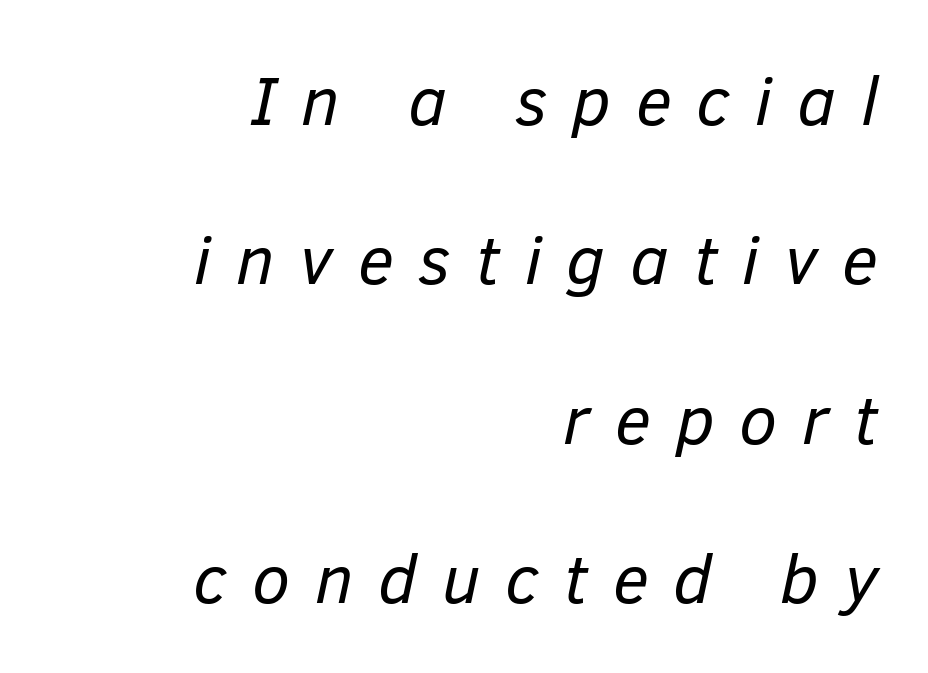
A great deal of white space separates one row of letters from the next. Slant detected: the letters are inclined. Caption: face not bold, strokes unweighted. The line texture is sparse and dotted thanks to wide tracking. Underlining? Definitely not there.
